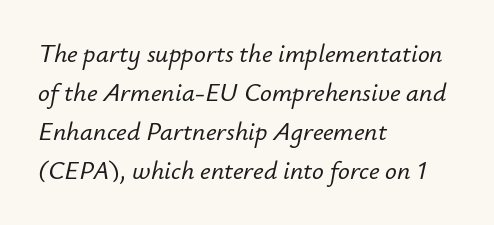
Q: Is the text italic (slanted)? A: Yes, it leans right by about 12 degrees.
Q: Is the text underlined? A: No.
Q: How is the paragraph aligned? A: Left-aligned.
Q: Is the spacing between letters normal or unusually wide? A: Normal.
Q: Is the spacing between lines tight, normal or loose? A: Normal.
